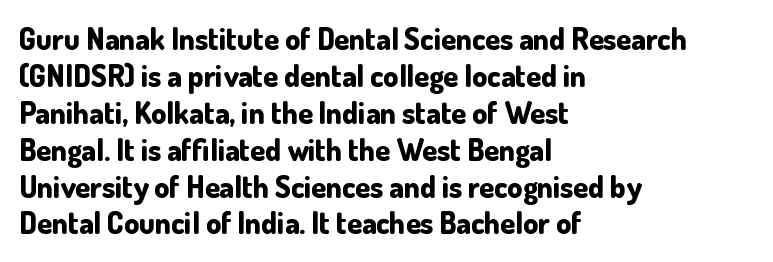
{"serif": "no", "italic": "no", "bold": "yes", "weight": "bold", "width": "normal", "stroke_contrast": "low", "x_height": "small", "monospaced": "no", "underline": "no", "align": "left", "line_spacing_ratio": 1.23, "letter_spacing": "normal", "letter_spacing_em": 0.0, "glyph_px": 30}
